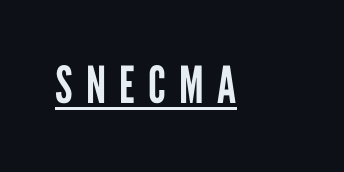
You can see a thin bar hugging the bottom of the glyphs. The tracking reads as deliberately expanded to a designer's eye. The font's upright variant was chosen for this text. Serifs: no, the terminals of the letterforms are clean. Each letter keeps its own natural width here, so spacing adapts to shape.
